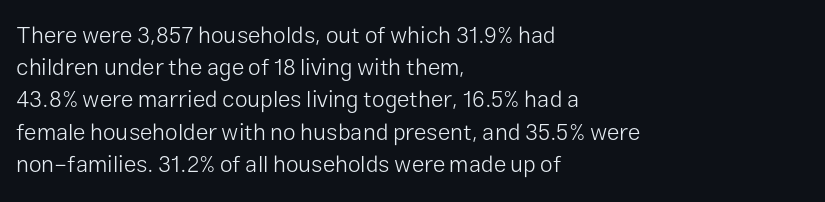
Q: Is the text bold? A: No.
Q: Is the text italic (slanted)? A: No, it is upright.
Q: Is the text underlined? A: No.
Q: How is the paragraph aligned? A: Left-aligned.
Q: Is the spacing between letters normal or unusually wide? A: Normal.
Q: Is the spacing between lines tight, normal or loose? A: Normal.
